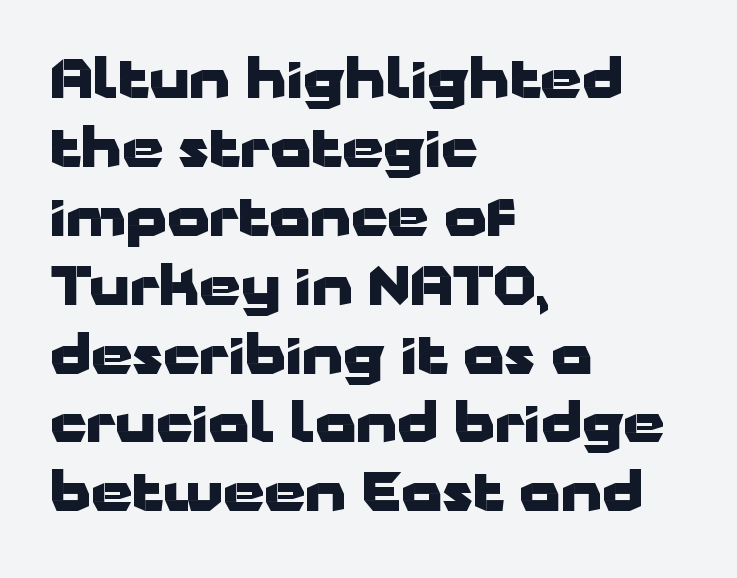
{"serif": "no", "italic": "no", "bold": "yes", "weight": "heavy", "width": "wide", "stroke_contrast": "low", "x_height": "medium", "monospaced": "no", "underline": "no", "align": "left", "line_spacing": "normal", "line_spacing_ratio": 1.3, "letter_spacing": "normal", "letter_spacing_em": 0.0, "glyph_px": 53}
